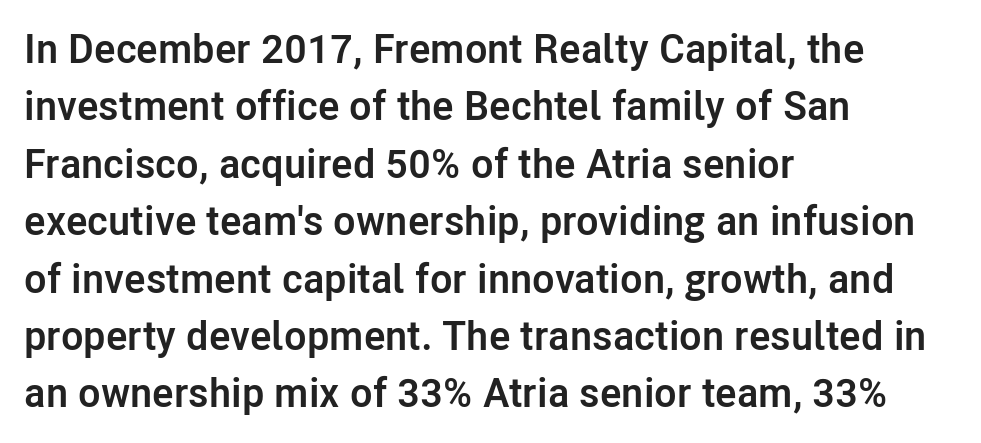
Each new line begins a customary step beneath the previous one. Every stem runs plumb, perpendicular to the baseline. The letters advance in unequal steps, a hallmark of proportional type. The font family rendered here belongs to the sans-serif group. A student would call this left alignment; a typographer would say flush left, rag right. The rendering uses a bold face; every stroke is thick and dark.
